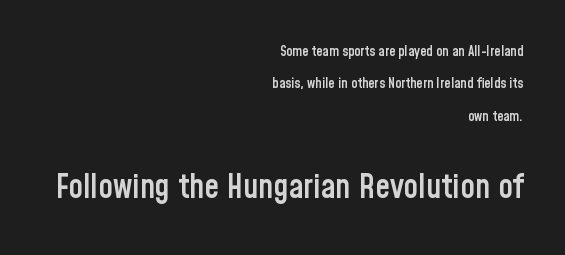
{"serif": "no", "italic": "no", "bold": "semi", "weight": "semibold", "width": "condensed", "stroke_contrast": "low", "x_height": "medium", "monospaced": "no", "underline": "no", "align": "right", "line_spacing": "loose", "line_spacing_ratio": 2.31, "letter_spacing": "normal", "letter_spacing_em": 0.0, "larger_block": "second", "size_ratio": 2.36, "glyph_px": 33}
